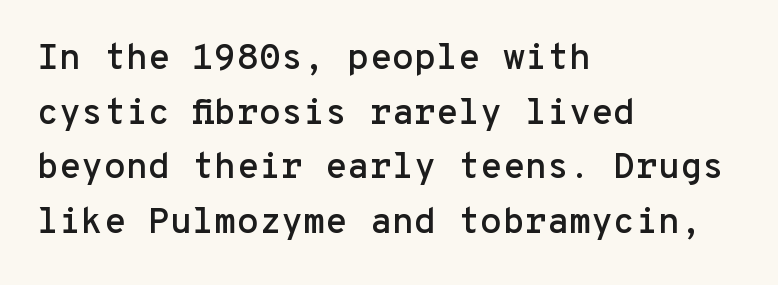
Look at the tracking — it's just the regular setting, nothing added. The space directly below the letters is spotless. If you drew a line through each stem, it would be perfectly vertical. Think of a typewriter: that constant character pitch is what you see here. I'd call this a sans setting — the letters go barefoot. Typeset ragged right — the left edge is the straight one.
